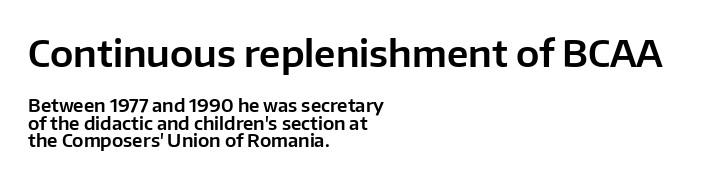
{"serif": "no", "italic": "no", "width": "normal", "stroke_contrast": "low", "x_height": "medium", "monospaced": "no", "underline": "no", "align": "left", "line_spacing": "tight", "line_spacing_ratio": 0.97, "letter_spacing": "normal", "letter_spacing_em": 0.0, "larger_block": "first", "size_ratio": 2.06, "glyph_px": 37}
